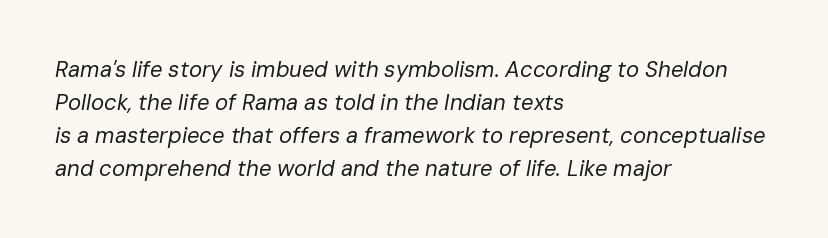
Q: Is the text bold? A: No.
Q: Is the text italic (slanted)? A: Yes, it leans right by about 10 degrees.
Q: Is the text underlined? A: No.
Q: How is the paragraph aligned? A: Left-aligned.
Q: Is the spacing between letters normal or unusually wide? A: Normal.
Q: Is the spacing between lines tight, normal or loose? A: Normal.
